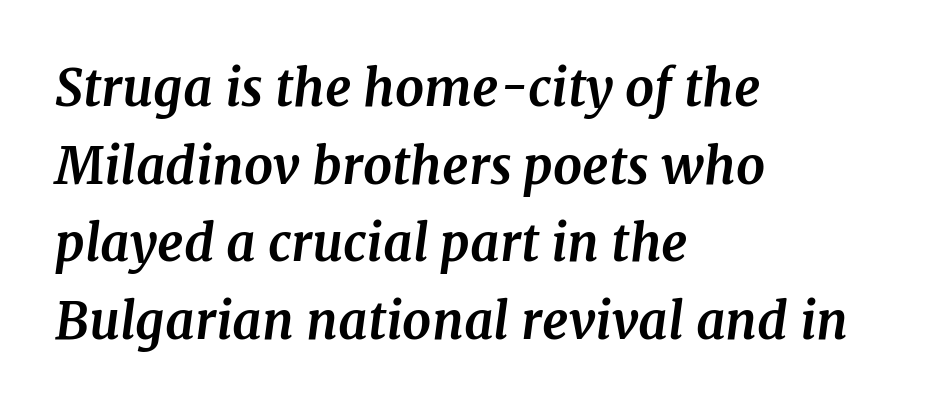
The image shows 51 px bold serif type, italic (leaning right); set left-aligned, normal line spacing (1.52x), normal letter spacing, not underlined; medium stroke contrast and a medium x-height.
